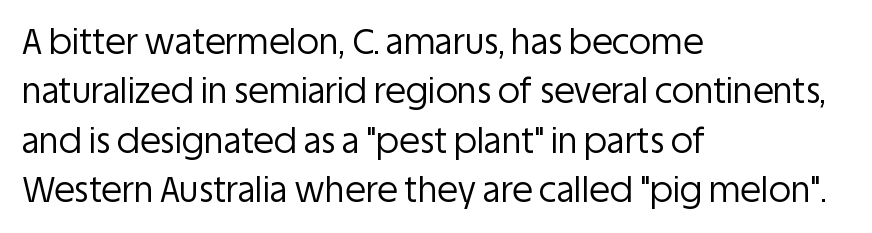
These lines are rendered in a variable-pitch font. A bare baseline throughout the passage. How would I describe the line gaps? Plain and ordinary. Does the type have serifs? No, each stem ends abruptly.
